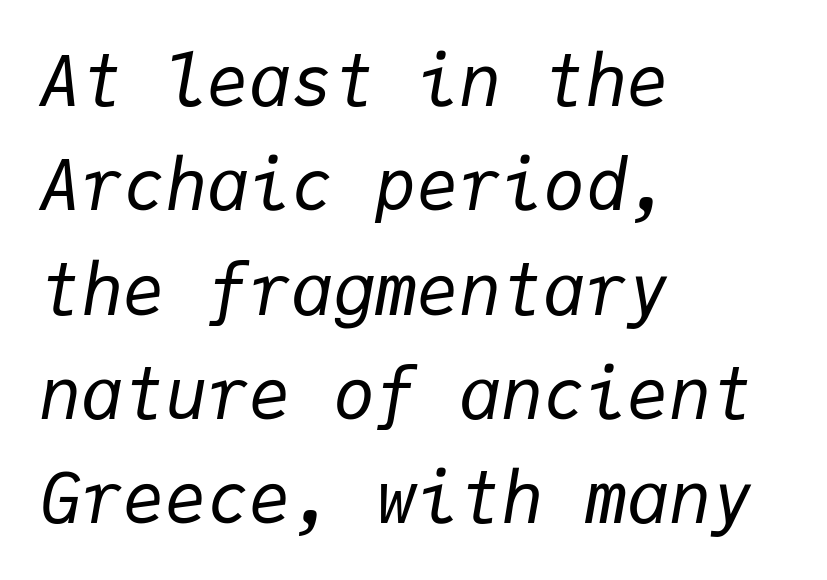
{"italic": "yes", "lean": "right", "slant_degrees": 9, "bold": "no", "weight": "regular", "width": "normal", "stroke_contrast": "low", "x_height": "medium", "monospaced": "yes", "underline": "no", "align": "left", "line_spacing": "normal", "line_spacing_ratio": 1.49, "letter_spacing": "normal", "letter_spacing_em": 0.0, "glyph_px": 70}
